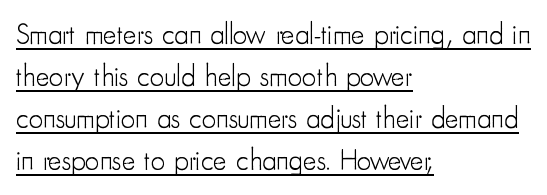
Q: Is the text bold? A: No.
Q: Is the text italic (slanted)? A: No, it is upright.
Q: Is the typeface a serif or a sans-serif typeface? A: Sans-serif.
Q: Is the text underlined? A: Yes.
Q: How is the paragraph aligned? A: Left-aligned.
Q: Is the spacing between letters normal or unusually wide? A: Normal.
Q: Is the spacing between lines tight, normal or loose? A: Normal.
Q: Width (condensed, normal, or wide)? A: Condensed.
Q: Stroke contrast? A: Low.
Q: x-height? A: Small.
Q: Monospaced? A: No.
